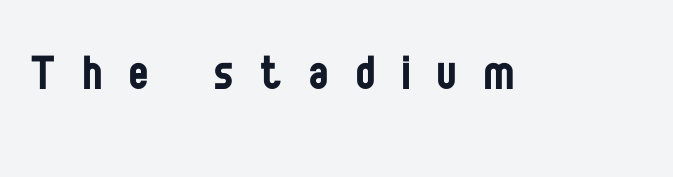
The weight tops out at a normal text grade. Observe the absence of serifs on each vertical stroke in this sample. The typography opts for an upright posture over an oblique one. The strip under each line holds only bare page. Do the characters align in a grid? No, the font is proportional.
